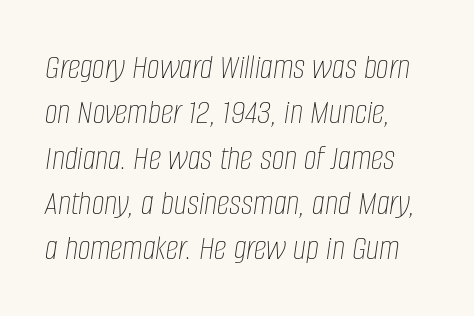
Characters follow at the spacing the type designer built in. The rag falls on the right side of this text block. The face used here is proportionally spaced, like ordinary book or web type. Each row of text sits above clean, open space. Compared with ordinary roman type, these characters are visibly tilted. Regular leading.
